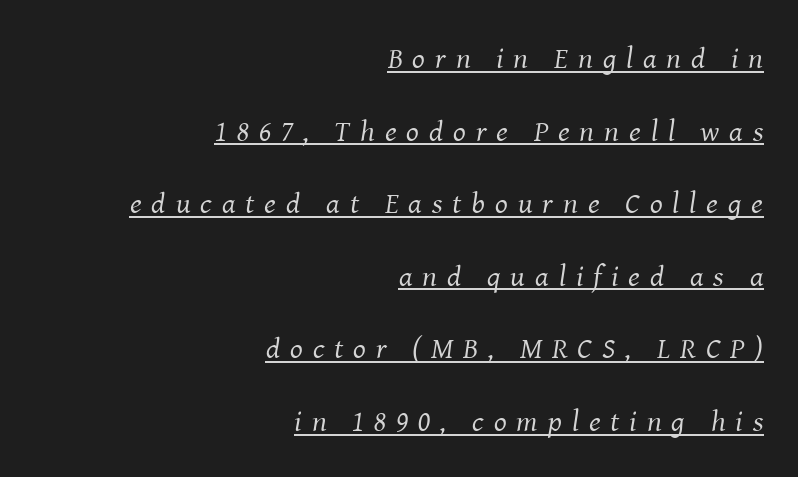
Q: Is the text bold? A: No.
Q: Is the text italic (slanted)? A: Yes, it leans right by about 8 degrees.
Q: Is the typeface a serif or a sans-serif typeface? A: Serif.
Q: Is the text underlined? A: Yes.
Q: How is the paragraph aligned? A: Right-aligned.
Q: Is the spacing between letters normal or unusually wide? A: Unusually wide.
Q: Is the spacing between lines tight, normal or loose? A: Loose.
Q: Width (condensed, normal, or wide)? A: Normal.
Q: Stroke contrast? A: Medium.
Q: x-height? A: Medium.
Q: Monospaced? A: No.
